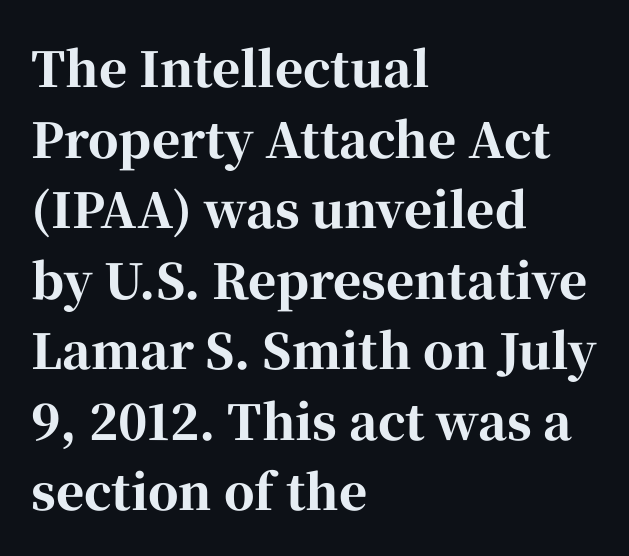
Q: Is the text bold? A: Yes.
Q: Is the text italic (slanted)? A: No, it is upright.
Q: Is the typeface a serif or a sans-serif typeface? A: Serif.
Q: Is the text underlined? A: No.
Q: How is the paragraph aligned? A: Left-aligned.
Q: Is the spacing between letters normal or unusually wide? A: Normal.
Q: Is the spacing between lines tight, normal or loose? A: Normal.
Q: Width (condensed, normal, or wide)? A: Normal.
Q: Stroke contrast? A: High.
Q: x-height? A: Medium.
Q: Monospaced? A: No.
